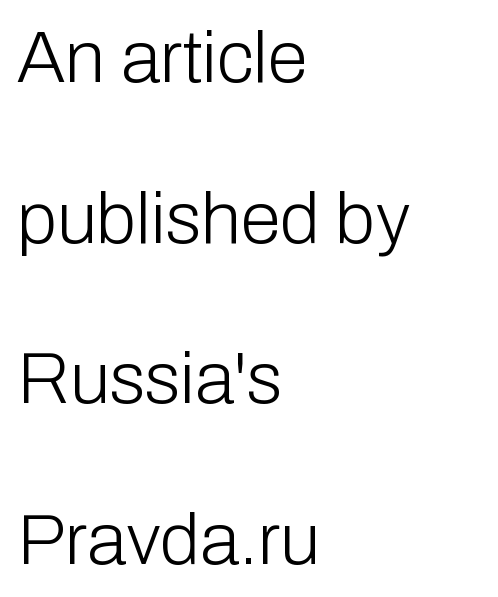
{"serif": "no", "italic": "no", "bold": "no", "weight": "light", "width": "normal", "stroke_contrast": "low", "x_height": "medium", "monospaced": "no", "underline": "no", "align": "left", "line_spacing": "loose", "line_spacing_ratio": 2.2, "letter_spacing": "normal", "letter_spacing_em": 0.0, "glyph_px": 73}
